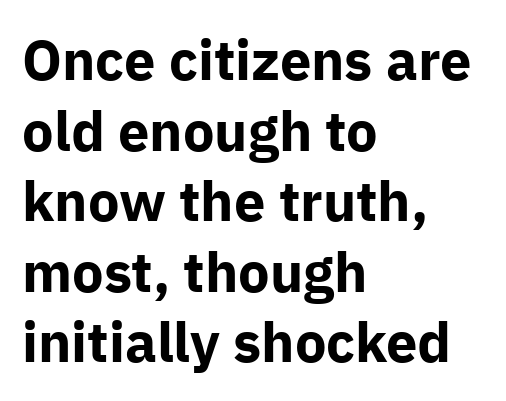
How would I describe the line gaps? Plain and ordinary. Letters rest on an invisible, unmarked baseline. Spacing between characters is what you'd get straight out of the box. Layout note: lines flush left. What kind of face is this? One without serifs — a sans.
